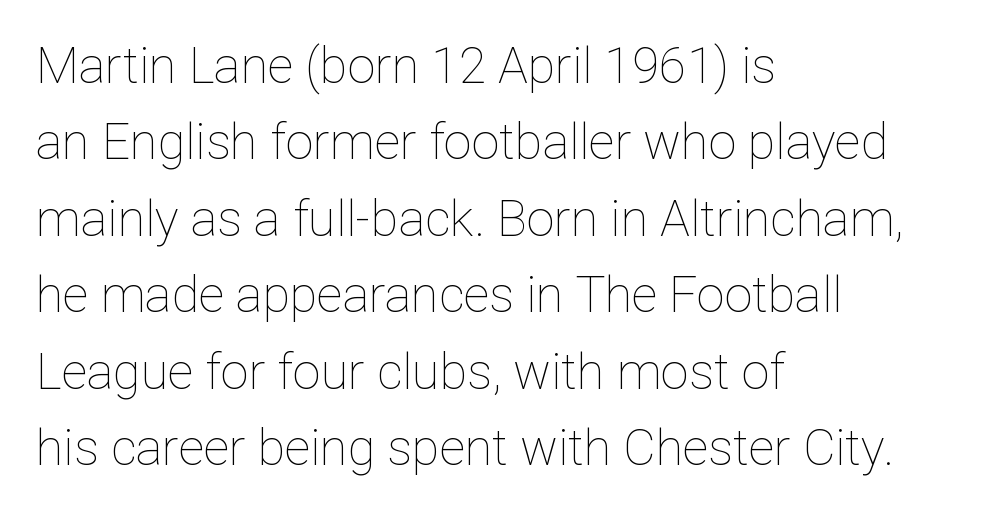
Q: Is the text bold? A: No.
Q: Is the text italic (slanted)? A: No, it is upright.
Q: Is the text underlined? A: No.
Q: How is the paragraph aligned? A: Left-aligned.
Q: Is the spacing between letters normal or unusually wide? A: Normal.
Q: Is the spacing between lines tight, normal or loose? A: Normal.
Q: Width (condensed, normal, or wide)? A: Normal.
Q: Stroke contrast? A: Low.
Q: x-height? A: Medium.
Q: Monospaced? A: No.
